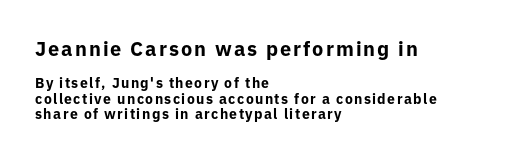
Q: Is the text bold? A: Yes.
Q: Is the text italic (slanted)? A: No, it is upright.
Q: Is the text underlined? A: No.
Q: How is the paragraph aligned? A: Left-aligned.
Q: Is the spacing between lines tight, normal or loose? A: Tight.
Q: Which block of text is set in a larger size, the first (top) or the second (bottom)? A: The first (top) one.
